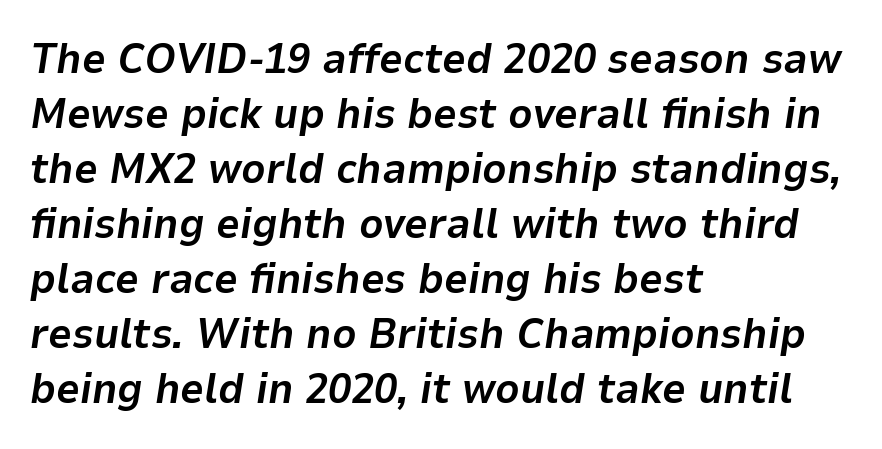
The image shows 42 px bold type, italic (leaning right); set left-aligned, normal line spacing (1.31x), normal letter spacing, not underlined; low stroke contrast and a medium x-height.
